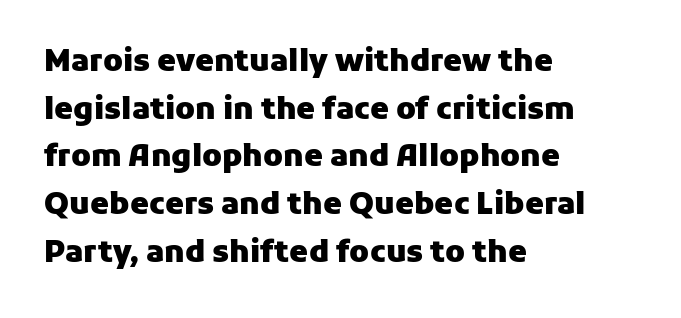
The image shows 30 px heavy sans-serif type, upright; set left-aligned, normal line spacing (1.59x), normal letter spacing, not underlined; low stroke contrast and a medium x-height.
